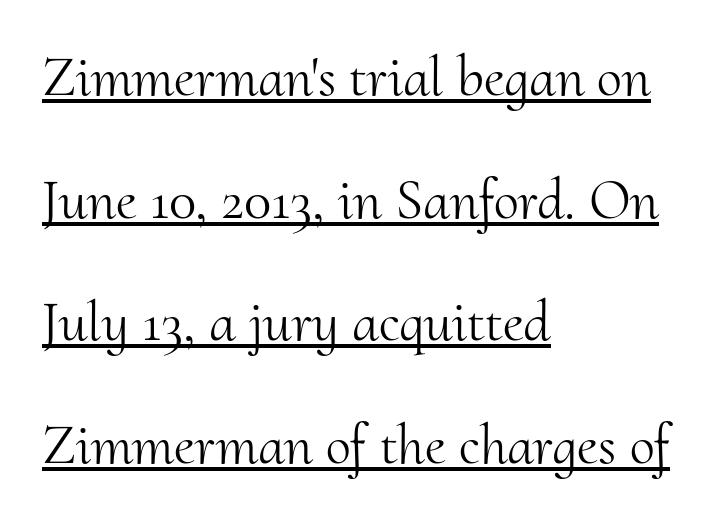
Q: Is the text bold? A: No.
Q: Is the text italic (slanted)? A: No, it is upright.
Q: Is the typeface a serif or a sans-serif typeface? A: Serif.
Q: Is the text underlined? A: Yes.
Q: How is the paragraph aligned? A: Left-aligned.
Q: Is the spacing between letters normal or unusually wide? A: Normal.
Q: Is the spacing between lines tight, normal or loose? A: Loose.
Q: Width (condensed, normal, or wide)? A: Normal.
Q: Stroke contrast? A: Medium.
Q: x-height? A: Small.
Q: Monospaced? A: No.
